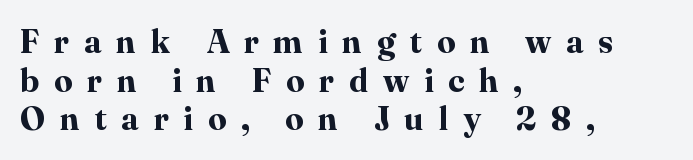
This is roman type, the default non-slanted kind. Words float on clear page, feet unadorned. What weight is shown? A full bold with thick strokes. Looks like regular typesetting: each glyph gets only the width it needs.
